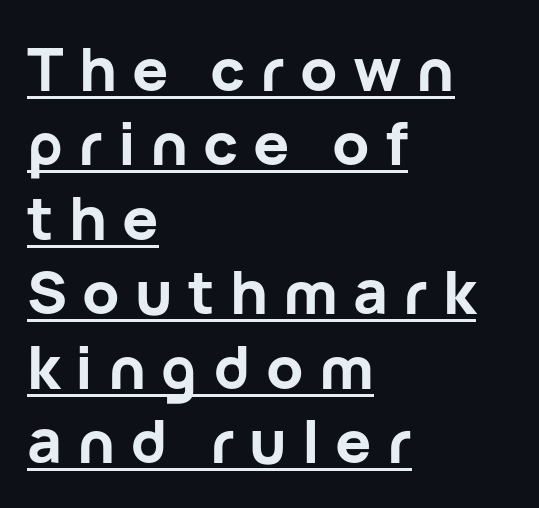
The image shows 60 px bold sans-serif type, upright; set left-aligned, line spacing 1.24x, unusually wide letter spacing (+0.25 em), underlined; low stroke contrast and a medium x-height.
